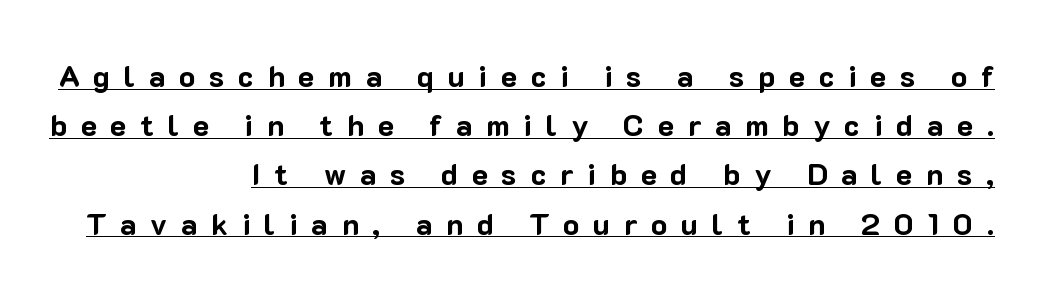
The setting favours the right margin, as signatures and pull-quotes sometimes do. On the weight axis this lands at bold, roughly 700. The designer left line spacing at the default. Substantial extra tracking has been applied to these lines.
